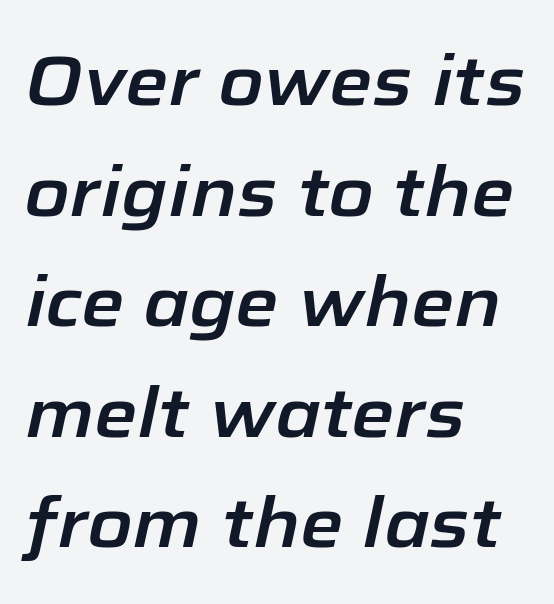
This sample uses plain, unmodified letter spacing. Italic? Definitely — the glyphs are oblique. The space directly below the letters is spotless. Varying glyph widths throughout — classic text-font behaviour. The lines are quadded left.
